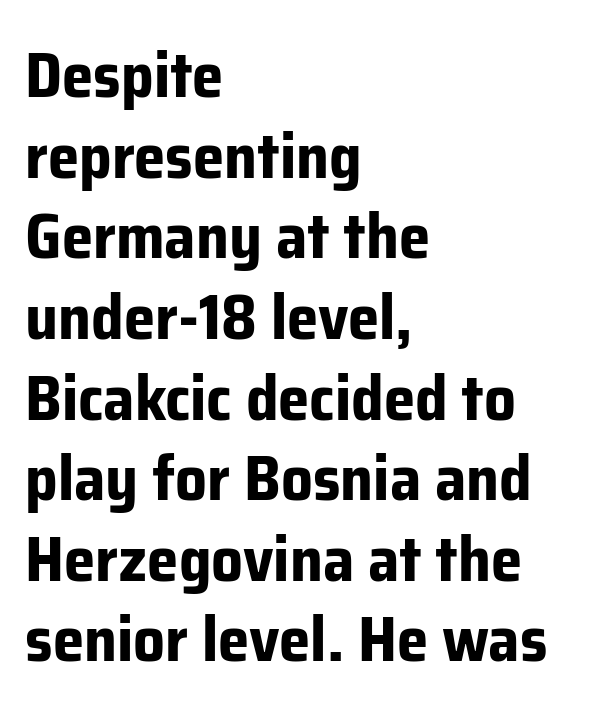
The image shows 63 px bold sans-serif type, upright; set left-aligned, normal line spacing (1.28x), normal letter spacing, not underlined; low stroke contrast and a medium x-height.
